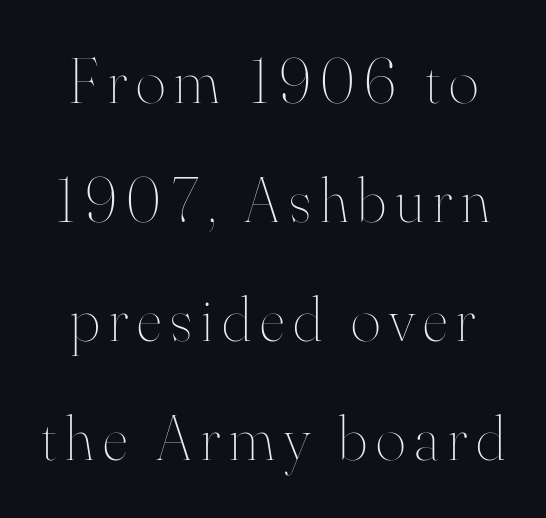
{"italic": "no", "bold": "no", "weight": "thin", "width": "normal", "stroke_contrast": "high", "x_height": "small", "monospaced": "no", "underline": "no", "line_spacing_ratio": 1.86, "glyph_px": 64}
